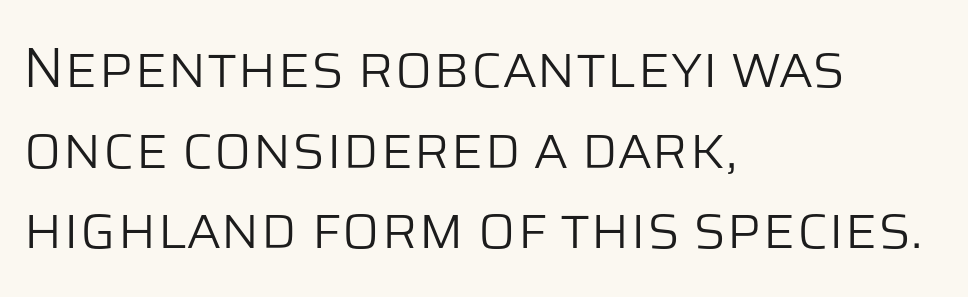
Think of a printed novel: that variable character pitch is what you see here. Is the letter spacing exaggerated? No — it looks like the ordinary default. The line-height multiplier appears to be the usual default. Ink coverage per letter is moderate at most.
